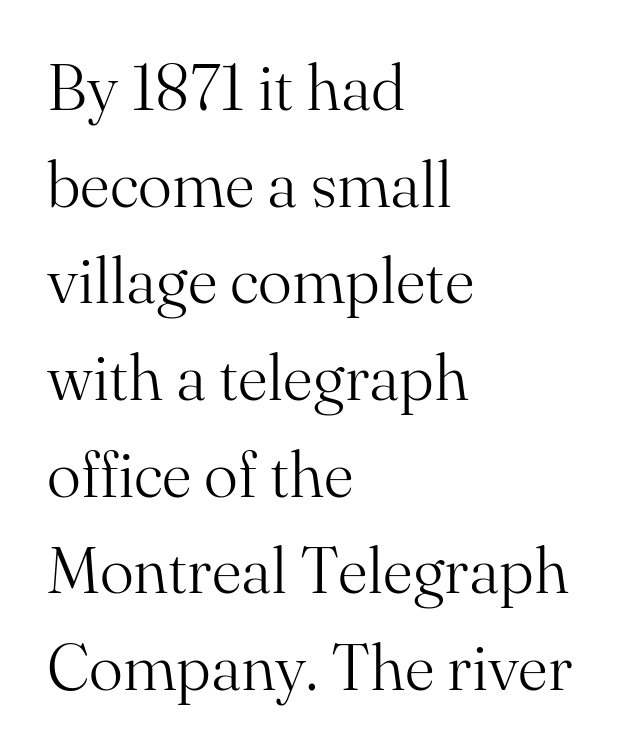
Notice how the passage keeps a crisp vertical edge on the left only. In terms of letterform style, serifs are clearly present. Line spacing here is normal. Words float on clear page, feet unadorned. Short note: letters normally spaced.
